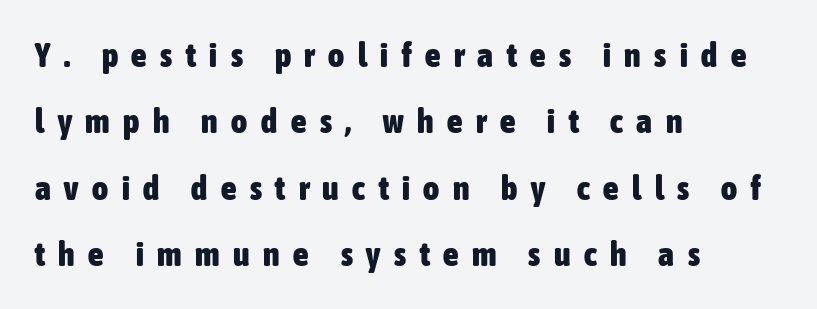
Q: Is the text bold? A: Yes.
Q: Is the text italic (slanted)? A: No, it is upright.
Q: Is the typeface a serif or a sans-serif typeface? A: Sans-serif.
Q: Is the text underlined? A: No.
Q: How is the paragraph aligned? A: Left-aligned.
Q: Is the spacing between letters normal or unusually wide? A: Unusually wide.
Q: Is the spacing between lines tight, normal or loose? A: Loose.
Q: Width (condensed, normal, or wide)? A: Condensed.
Q: Stroke contrast? A: Low.
Q: x-height? A: Medium.
Q: Monospaced? A: No.
